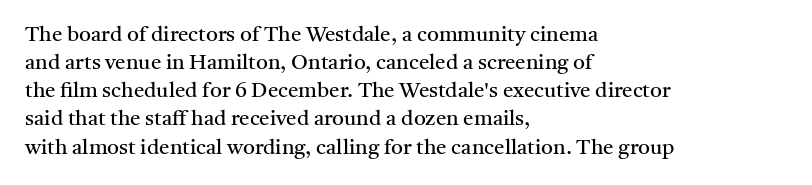
Visually the block forms a straight wall on the left and a jagged coastline on the right. Style check: upright. Bold? No — there's no thickening of the strokes. Notice how descenders clear the ascenders below comfortably — that's standard leading. Each word holds together tightly as a unit, with standard inter-letter gaps.
